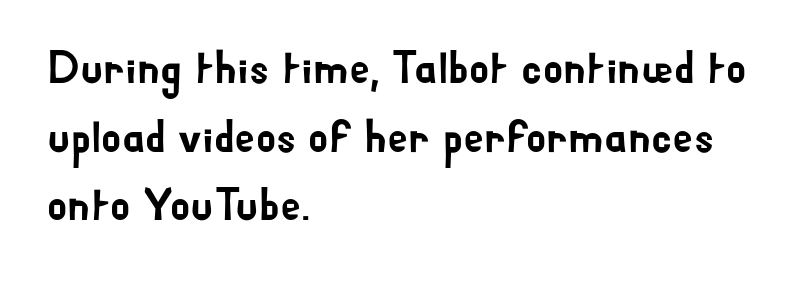
{"serif": "no", "italic": "no", "width": "normal", "stroke_contrast": "low", "x_height": "small", "monospaced": "no", "underline": "no", "align": "left", "line_spacing": "normal", "line_spacing_ratio": 1.49, "letter_spacing": "normal", "letter_spacing_em": 0.0, "glyph_px": 46}
